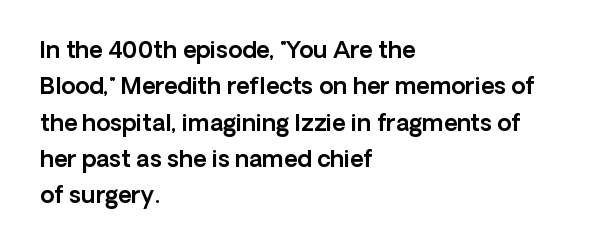
The image shows 23 px text type, upright; set left-aligned, normal line spacing (1.58x), normal letter spacing, not underlined.
